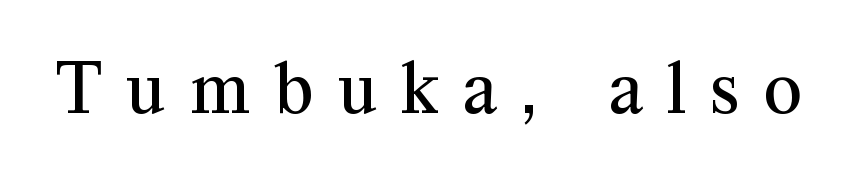
{"serif": "yes", "italic": "no", "bold": "no", "weight": "regular", "width": "normal", "stroke_contrast": "medium", "x_height": "medium", "monospaced": "no", "underline": "no", "letter_spacing": "wide", "letter_spacing_em": 0.31, "glyph_px": 78}
